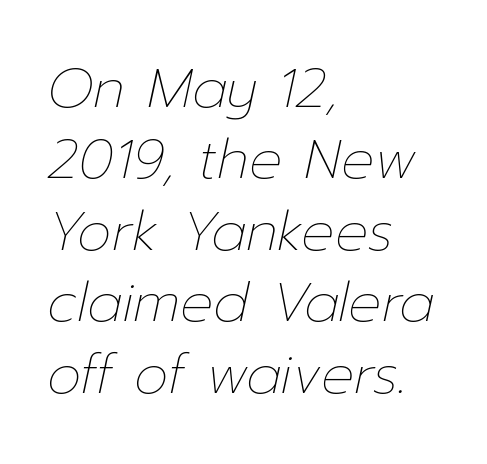
Q: Is the text bold? A: No.
Q: Is the text italic (slanted)? A: Yes, it leans right by about 12 degrees.
Q: Is the text underlined? A: No.
Q: How is the paragraph aligned? A: Left-aligned.
Q: Is the spacing between letters normal or unusually wide? A: Normal.
Q: Is the spacing between lines tight, normal or loose? A: Normal.
Q: Width (condensed, normal, or wide)? A: Normal.
Q: Stroke contrast? A: Low.
Q: x-height? A: Medium.
Q: Monospaced? A: No.
